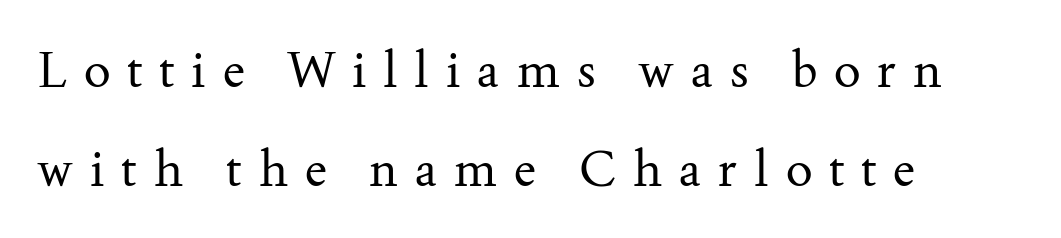
{"serif": "yes", "italic": "no", "bold": "no", "weight": "regular", "width": "normal", "stroke_contrast": "medium", "x_height": "small", "monospaced": "no", "underline": "no", "align": "left", "line_spacing": "loose", "line_spacing_ratio": 1.98, "letter_spacing": "wide", "letter_spacing_em": 0.34, "glyph_px": 50}
